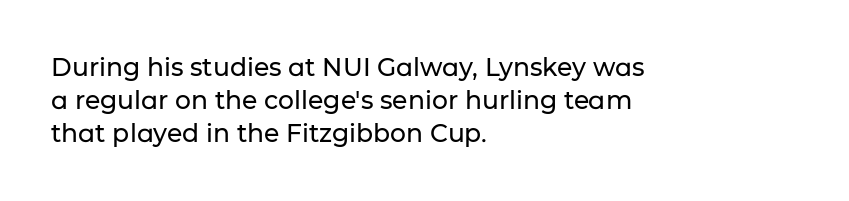
{"italic": "no", "underline": "no", "align": "left", "line_spacing": "normal", "line_spacing_ratio": 1.33, "letter_spacing": "normal", "letter_spacing_em": 0.0, "glyph_px": 25}
